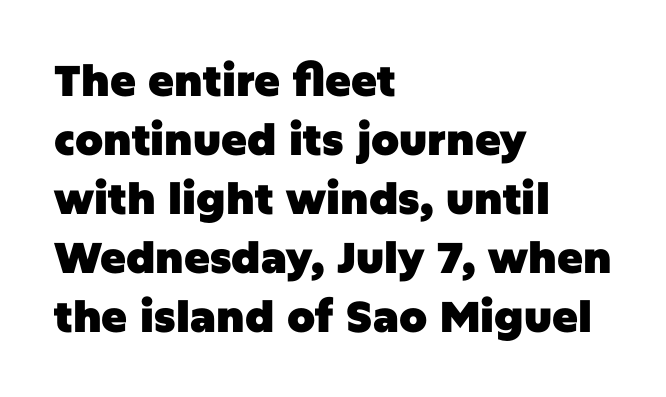
The image shows 43 px heavy sans-serif type, upright; set left-aligned, normal line spacing (1.37x), normal letter spacing, not underlined; low stroke contrast and a large x-height.
